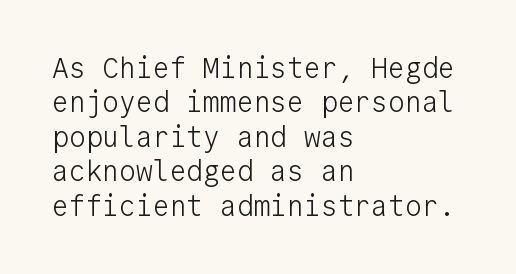
The image shows 28 px light sans-serif type, upright, monospaced; set left-aligned, line spacing 1.23x, normal letter spacing, not underlined; low stroke contrast and a medium x-height.
